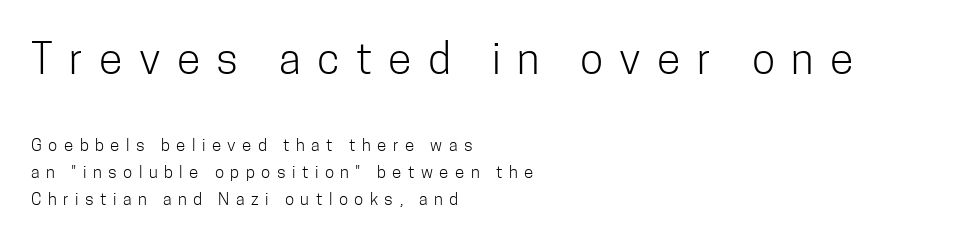
This rendering widens character spacing well past its baseline value. The passage shown stacks its lines at a standard gap. Is this a sans? Yes — the strokes have no serifs. Short and long lines alike share a common starting point at left.
